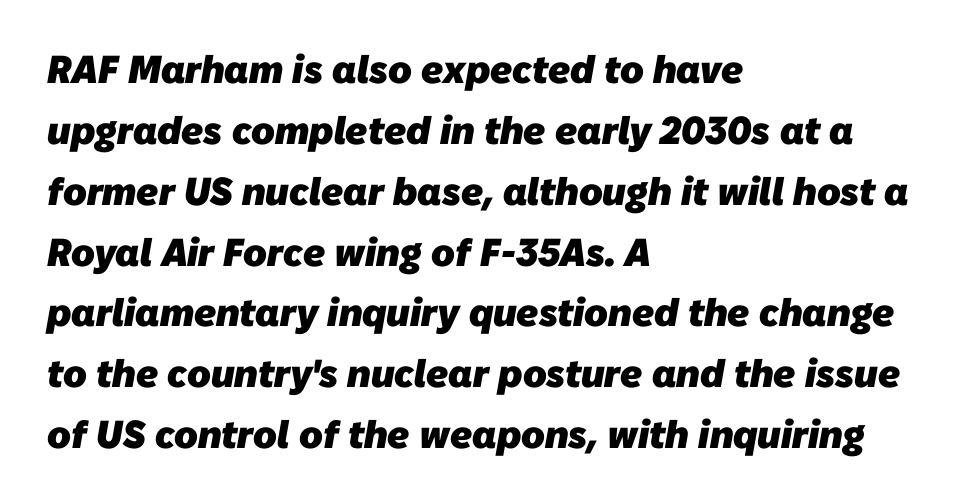
{"serif": "no", "bold": "yes", "weight": "heavy", "width": "normal", "stroke_contrast": "low", "x_height": "medium", "monospaced": "no", "underline": "no", "align": "left", "line_spacing": "normal", "line_spacing_ratio": 1.56, "letter_spacing": "normal", "letter_spacing_em": 0.0, "glyph_px": 39}
